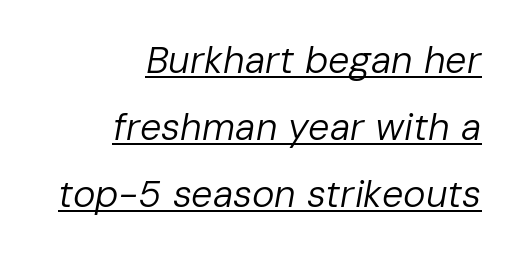
The image shows 38 px regular-weight type, italic (leaning right); set right-aligned, line spacing 1.76x, normal letter spacing, underlined; low stroke contrast and a medium x-height.
